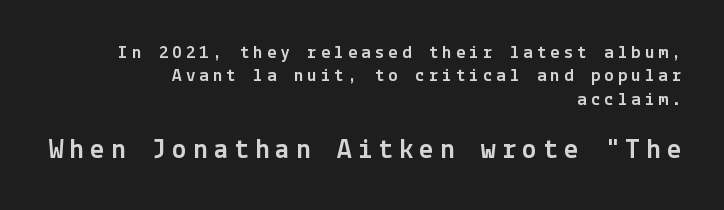
{"serif": "no", "italic": "no", "width": "normal", "x_height": "medium", "underline": "no", "align": "right", "line_spacing_ratio": 1.23, "letter_spacing": "wide", "letter_spacing_em": 0.21, "larger_block": "second", "size_ratio": 1.53, "glyph_px": 29}
